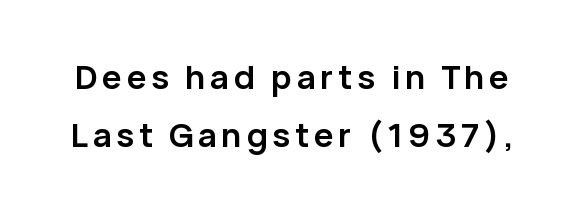
The glyphs are unaccompanied by any horizontal stroke below them. Typographic density is high because the face is bold. The font family rendered here belongs to the sans-serif group. Here the designer chose a conventional face with non-uniform glyph widths.
